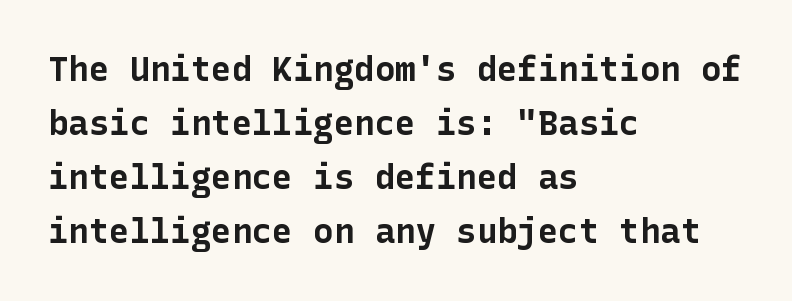
Q: Is the text bold? A: Yes.
Q: Is the text italic (slanted)? A: No, it is upright.
Q: Is the typeface a serif or a sans-serif typeface? A: Sans-serif.
Q: Is the text underlined? A: No.
Q: How is the paragraph aligned? A: Left-aligned.
Q: Is the spacing between letters normal or unusually wide? A: Normal.
Q: Is the spacing between lines tight, normal or loose? A: Normal.
Q: Width (condensed, normal, or wide)? A: Normal.
Q: Stroke contrast? A: Low.
Q: x-height? A: Medium.
